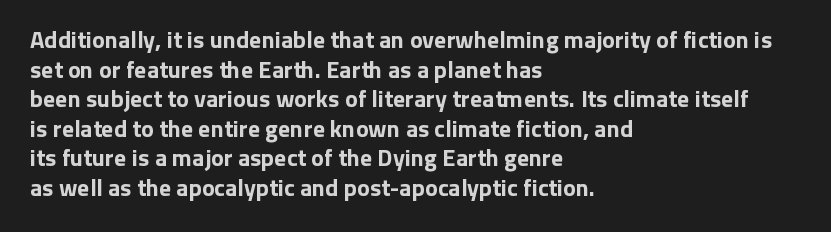
The image shows 24 px bold type, upright; set left-aligned, line spacing 1.23x, normal letter spacing, not underlined.
